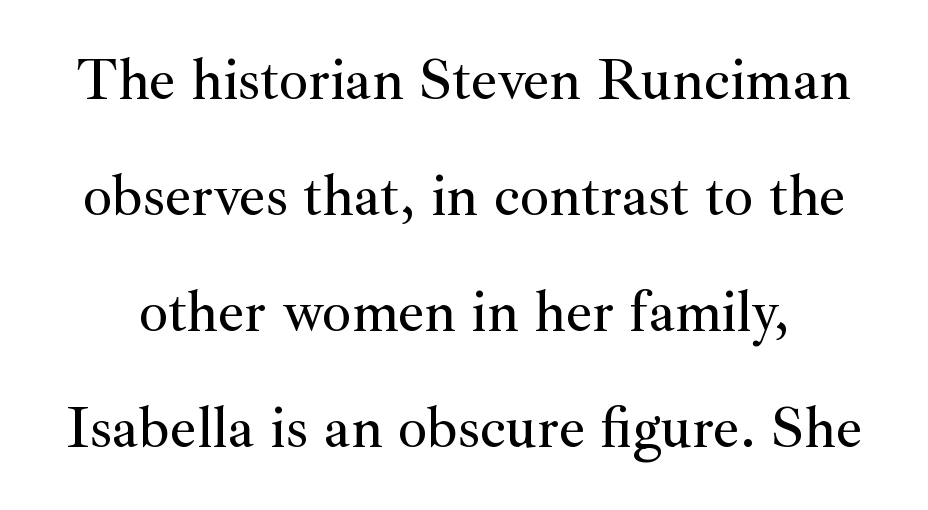
The specimen omits any rule beneath the text block's lines. Look at the bottom of the vertical strokes: they flare into serifs here. Is the letter spacing exaggerated? No — it looks like the ordinary default. Looks like regular typesetting: each glyph gets only the width it needs. What's the leading like? Stretched, with rows far apart.
